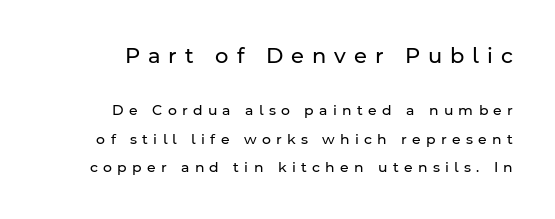
The image shows 21 px text type, upright; set loose line spacing (2.03x), unusually wide letter spacing (+0.38 em), not underlined; the first (top) block is 1.5x larger.
